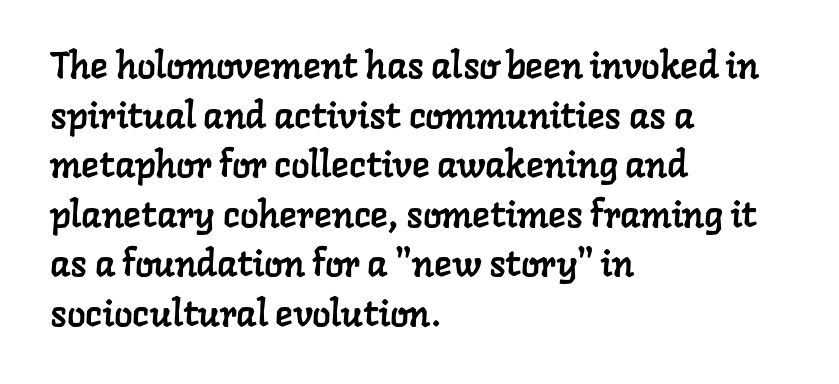
The image shows 37 px serif type; set left-aligned, normal line spacing (1.34x), normal letter spacing, not underlined; low stroke contrast and a medium x-height.
